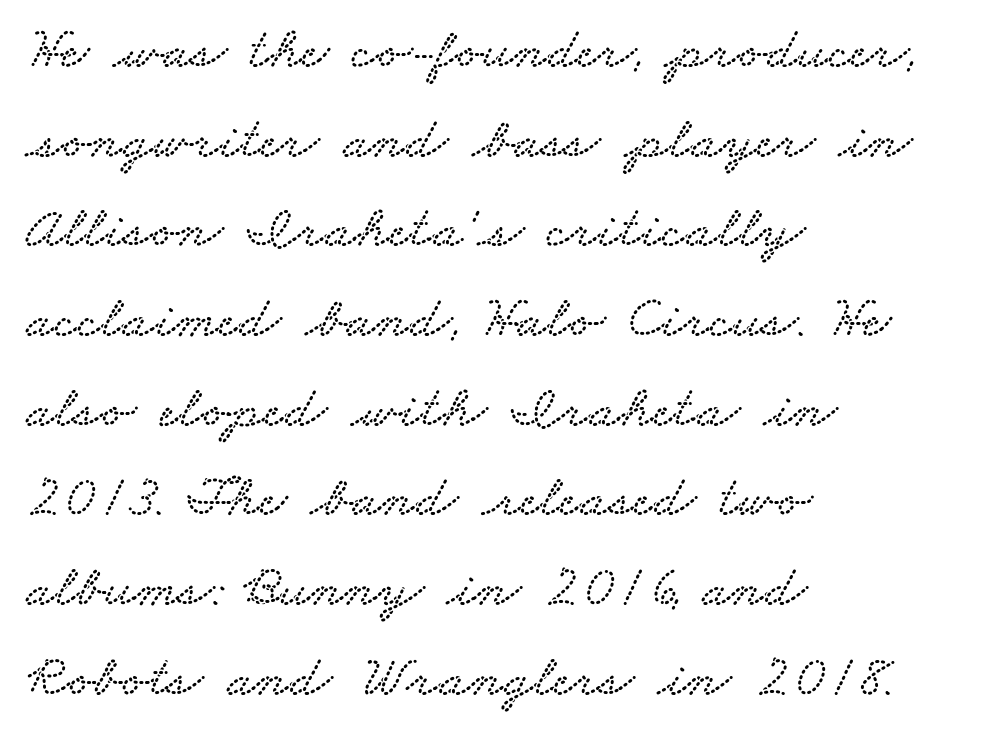
Q: Is the typeface a serif or a sans-serif typeface? A: Serif.
Q: Is the text underlined? A: No.
Q: How is the paragraph aligned? A: Left-aligned.
Q: Is the spacing between letters normal or unusually wide? A: Normal.
Q: Is the spacing between lines tight, normal or loose? A: Normal.
Q: Width (condensed, normal, or wide)? A: Wide.
Q: Stroke contrast? A: Low.
Q: x-height? A: Small.
Q: Monospaced? A: No.
